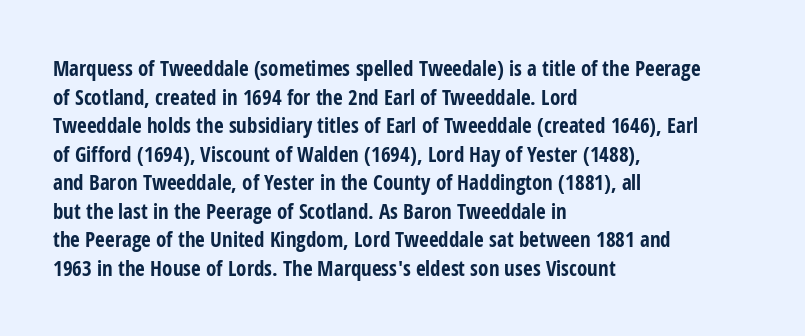
{"italic": "no", "bold": "yes", "underline": "no", "align": "left", "line_spacing": "normal", "line_spacing_ratio": 1.36, "letter_spacing": "normal", "letter_spacing_em": 0.0, "glyph_px": 21}
